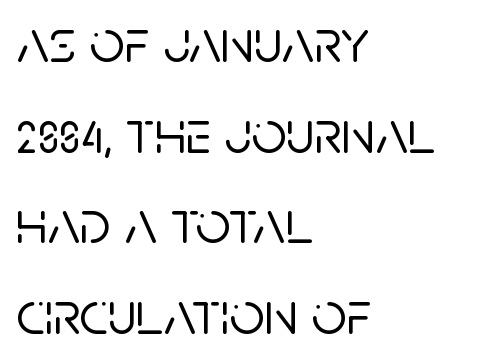
The image shows 62 px sans-serif type, upright; set left-aligned, normal line spacing (1.46x), normal letter spacing, not underlined; low stroke contrast and a large x-height.
